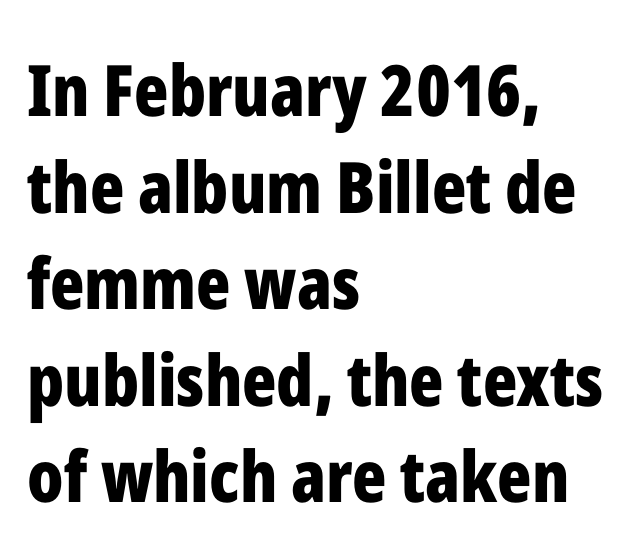
{"serif": "no", "italic": "no", "bold": "yes", "weight": "bold", "width": "condensed", "stroke_contrast": "low", "x_height": "medium", "monospaced": "no", "underline": "no", "align": "left", "line_spacing": "normal", "line_spacing_ratio": 1.36, "letter_spacing": "normal", "letter_spacing_em": 0.0, "glyph_px": 71}
